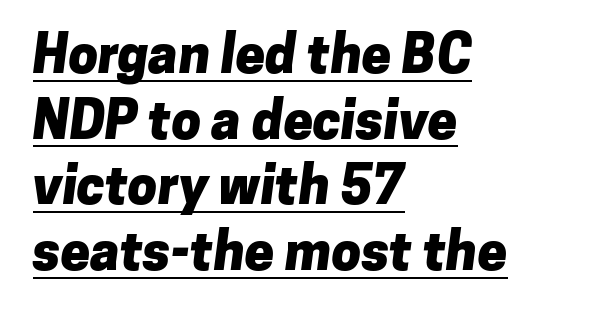
Q: Is the text bold? A: Yes.
Q: Is the typeface a serif or a sans-serif typeface? A: Sans-serif.
Q: Is the text underlined? A: Yes.
Q: How is the paragraph aligned? A: Left-aligned.
Q: Is the spacing between letters normal or unusually wide? A: Normal.
Q: Width (condensed, normal, or wide)? A: Normal.
Q: Stroke contrast? A: Low.
Q: x-height? A: Medium.
Q: Monospaced? A: No.
